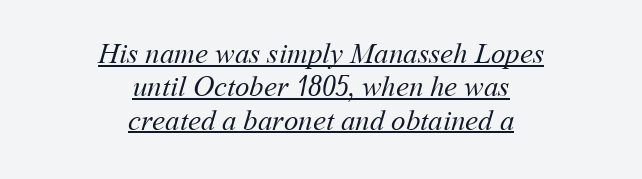
Q: Is the text bold? A: No.
Q: Is the text underlined? A: Yes.
Q: How is the paragraph aligned? A: Centered.
Q: Is the spacing between letters normal or unusually wide? A: Normal.
Q: Is the spacing between lines tight, normal or loose? A: Tight.
Q: Width (condensed, normal, or wide)? A: Normal.
Q: Stroke contrast? A: Medium.
Q: x-height? A: Medium.
Q: Monospaced? A: No.
